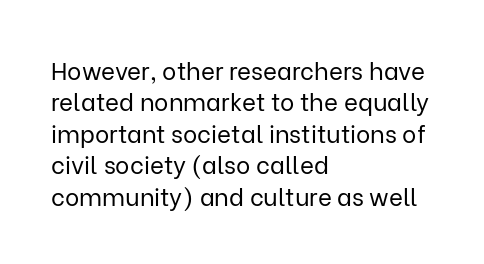
Q: Is the text bold? A: No.
Q: Is the text italic (slanted)? A: No, it is upright.
Q: Is the text underlined? A: No.
Q: How is the paragraph aligned? A: Left-aligned.
Q: Is the spacing between letters normal or unusually wide? A: Normal.
Q: Is the spacing between lines tight, normal or loose? A: Normal.
